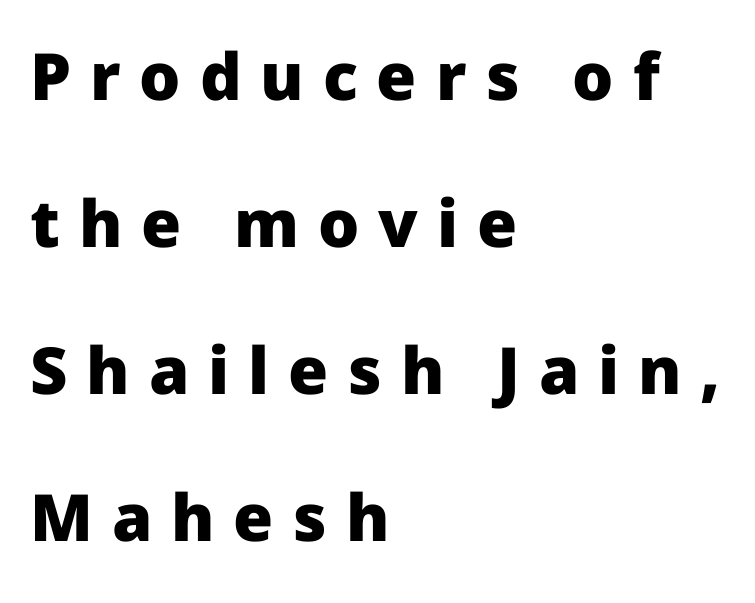
{"serif": "no", "italic": "no", "bold": "yes", "weight": "heavy", "width": "normal", "stroke_contrast": "low", "x_height": "medium", "monospaced": "no", "underline": "no", "align": "left", "line_spacing": "loose", "line_spacing_ratio": 2.26, "letter_spacing": "wide", "letter_spacing_em": 0.29, "glyph_px": 65}
